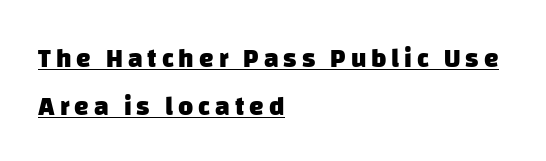
Q: Is the text bold? A: Yes.
Q: Is the text underlined? A: Yes.
Q: How is the paragraph aligned? A: Left-aligned.
